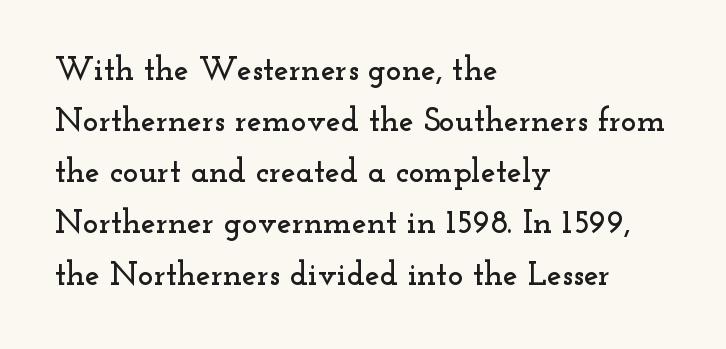
The image shows 33 px wide serif type, upright; set left-aligned, normal line spacing (1.55x), normal letter spacing, not underlined; low stroke contrast and a small x-height.
